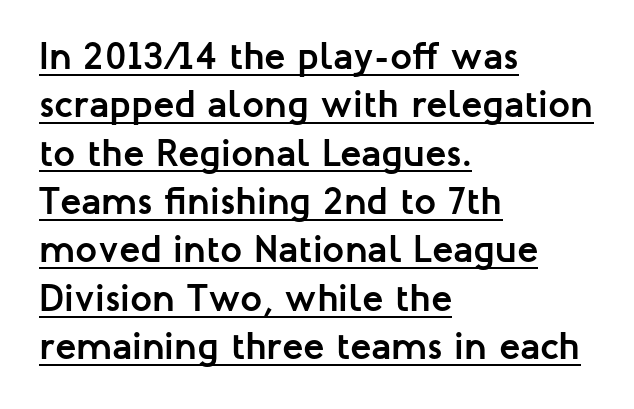
{"serif": "no", "italic": "no", "bold": "yes", "weight": "semibold", "width": "normal", "stroke_contrast": "low", "x_height": "medium", "monospaced": "no", "underline": "yes", "align": "left", "line_spacing_ratio": 1.24, "letter_spacing": "normal", "letter_spacing_em": 0.0, "glyph_px": 39}
